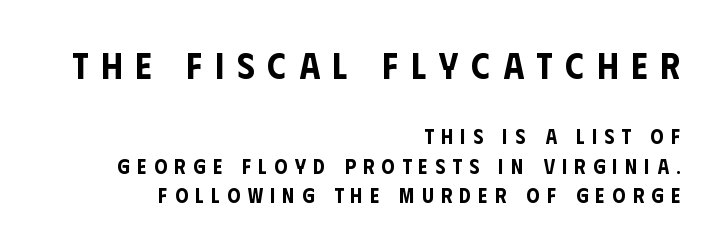
Is there much room between lines? A standard amount, neither cramped nor airy. Note the varied advance widths — an 'i' is clearly narrower than an 'm'. The composition opens big and finishes small. You can tell from the bare stems that sans-serif type was used.
